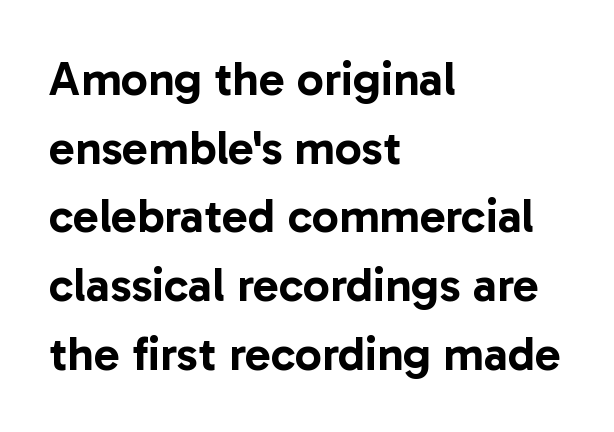
Honestly, there is no underline to notice here at all. Each letter keeps its own natural width here, so spacing adapts to shape. What's the leading like? Ordinary, nothing unusual. The horizontal fit of the characters is conventional and even. This rendering uses left alignment, leaving the right contour irregular.
